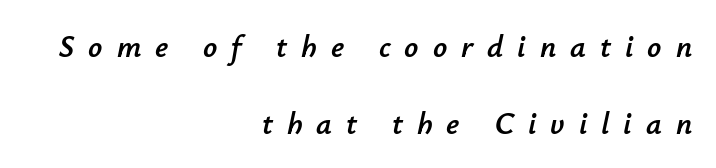
{"italic": "yes", "lean": "right", "slant_degrees": 12, "width": "normal", "stroke_contrast": "low", "x_height": "small", "monospaced": "no", "underline": "no", "align": "right", "line_spacing": "loose", "line_spacing_ratio": 2.49, "letter_spacing": "wide", "letter_spacing_em": 0.45, "glyph_px": 31}
